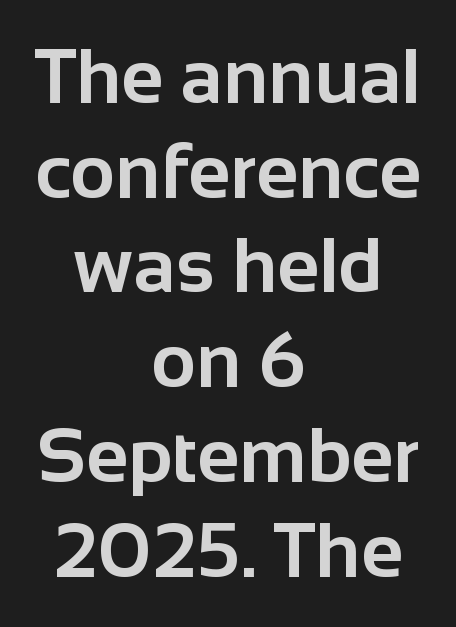
The image shows 77 px bold sans-serif type, upright; set centered, line spacing 1.23x, normal letter spacing, not underlined; low stroke contrast and a medium x-height.
